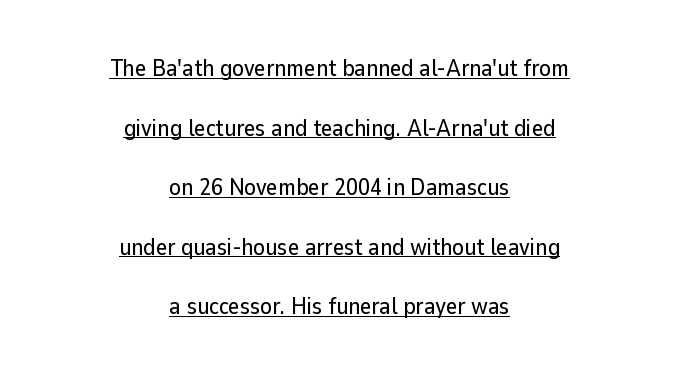
{"italic": "no", "underline": "yes", "align": "center", "line_spacing": "loose", "line_spacing_ratio": 2.48, "letter_spacing": "normal", "letter_spacing_em": 0.0, "glyph_px": 24}
